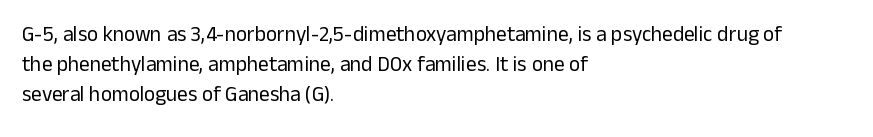
The image shows 21 px text type, upright; set left-aligned, normal line spacing (1.43x), normal letter spacing, not underlined.
